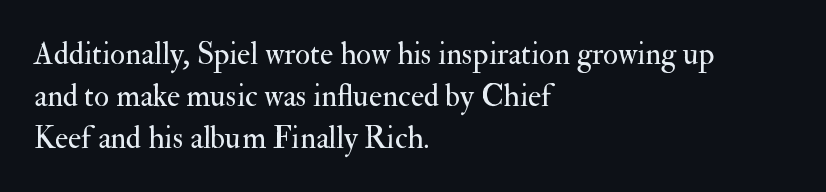
Q: Is the text bold? A: No.
Q: Is the text italic (slanted)? A: No, it is upright.
Q: Is the typeface a serif or a sans-serif typeface? A: Serif.
Q: Is the text underlined? A: No.
Q: How is the paragraph aligned? A: Left-aligned.
Q: Is the spacing between letters normal or unusually wide? A: Normal.
Q: Is the spacing between lines tight, normal or loose? A: Normal.
Q: Width (condensed, normal, or wide)? A: Normal.
Q: Stroke contrast? A: Medium.
Q: x-height? A: Small.
Q: Monospaced? A: No.
